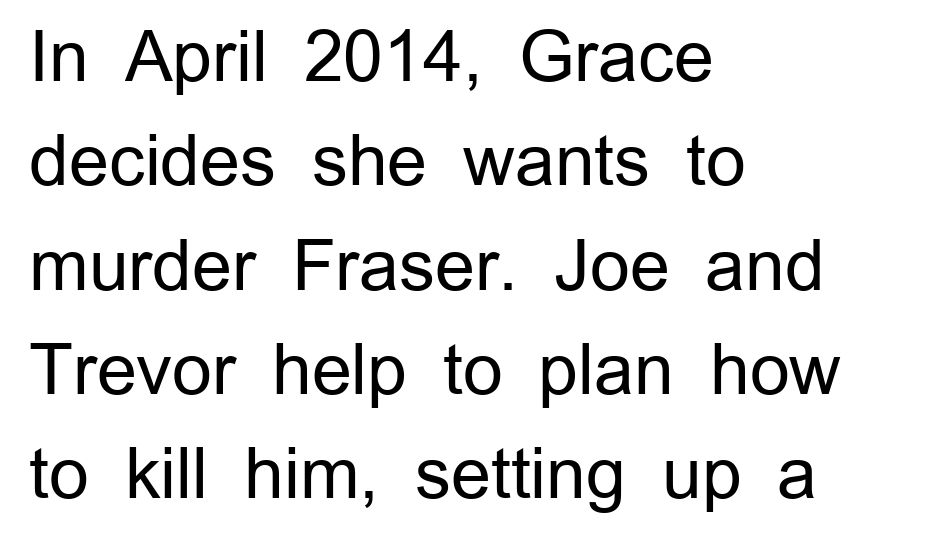
The image shows 70 px regular-weight sans-serif type, upright; set left-aligned, normal line spacing (1.49x), normal letter spacing, not underlined; low stroke contrast and a medium x-height.
